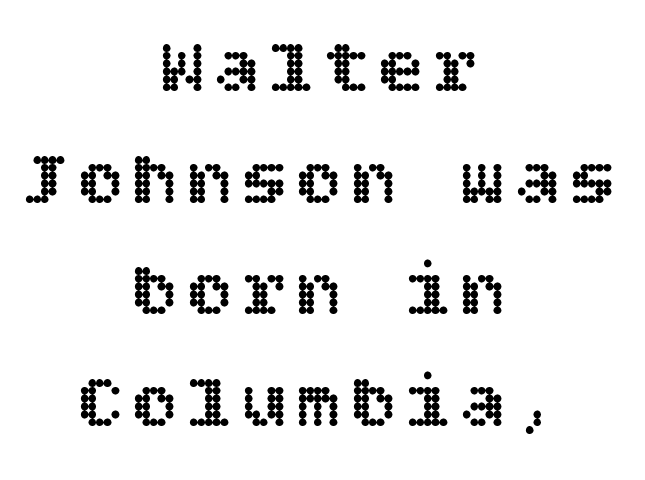
{"italic": "no", "width": "normal", "x_height": "large", "underline": "no", "align": "center", "line_spacing": "normal", "line_spacing_ratio": 1.45, "glyph_px": 77}
